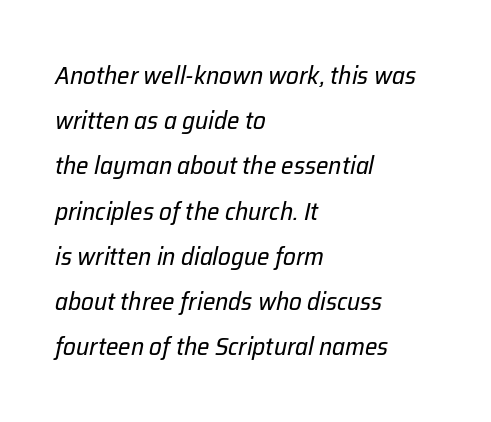
Q: Is the text bold? A: No.
Q: Is the text italic (slanted)? A: Yes, it leans right by about 12 degrees.
Q: Is the text underlined? A: No.
Q: How is the paragraph aligned? A: Left-aligned.
Q: Is the spacing between letters normal or unusually wide? A: Normal.
